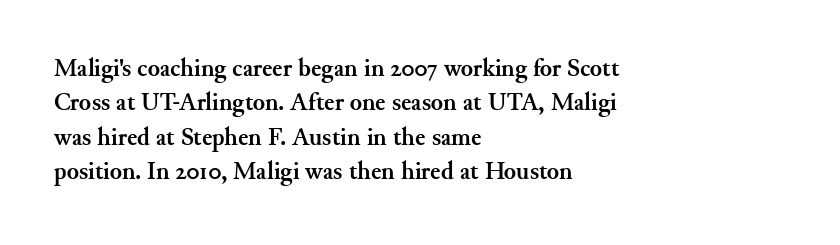
Q: Is the text bold? A: Yes.
Q: Is the text italic (slanted)? A: No, it is upright.
Q: Is the text underlined? A: No.
Q: How is the paragraph aligned? A: Left-aligned.
Q: Is the spacing between letters normal or unusually wide? A: Normal.
Q: Is the spacing between lines tight, normal or loose? A: Normal.
